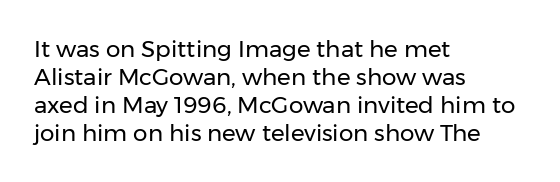
Every stem runs plumb, perpendicular to the baseline. Layout note: lines flush left. Decoration check: the copy has no underline. Short note: letters normally spaced.
